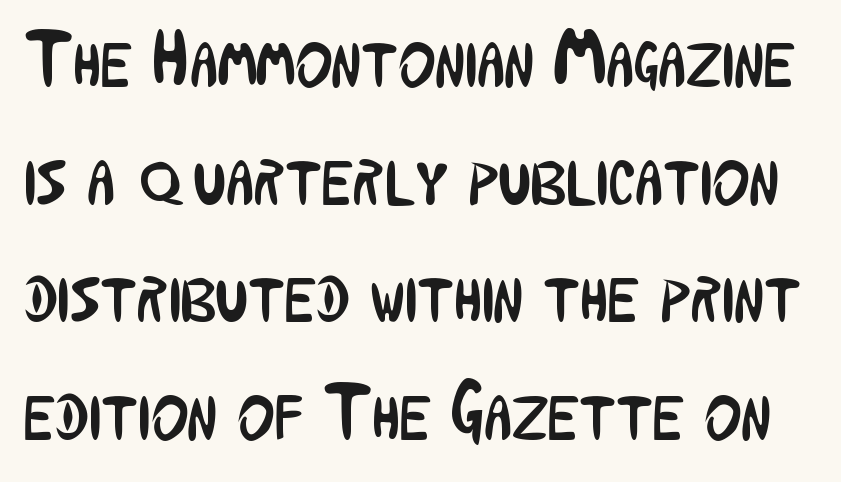
Observe the absence of serifs on each vertical stroke in this sample. No chunkiness to these letters — they're not bold. This is roman type, the default non-slanted kind. The letters sit at their default tracking, neither squeezed nor spread.
